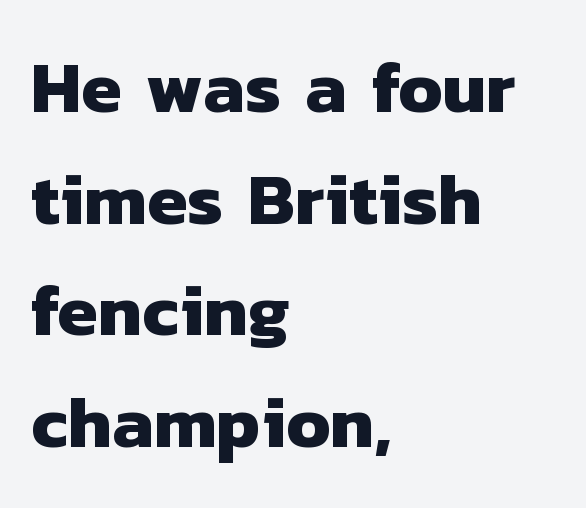
This sample uses a sans-serif face. Honestly, there is no underline to notice here at all. The designer left line spacing at the default. The passage shown is typed in a proportional face where columns would drift.
